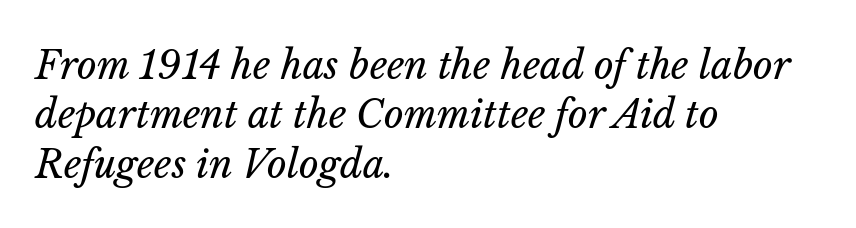
The image shows 38 px regular-weight type, italic (leaning right); set left-aligned, normal line spacing (1.3x), normal letter spacing, not underlined; low stroke contrast and a medium x-height.
